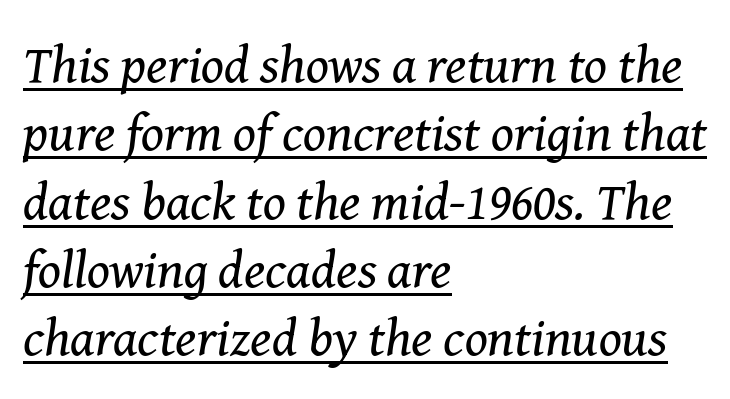
Q: Is the text bold? A: No.
Q: Is the text italic (slanted)? A: Yes, it leans right by about 8 degrees.
Q: Is the typeface a serif or a sans-serif typeface? A: Serif.
Q: Is the text underlined? A: Yes.
Q: How is the paragraph aligned? A: Left-aligned.
Q: Is the spacing between letters normal or unusually wide? A: Normal.
Q: Is the spacing between lines tight, normal or loose? A: Normal.
Q: Width (condensed, normal, or wide)? A: Normal.
Q: Stroke contrast? A: Medium.
Q: x-height? A: Medium.
Q: Monospaced? A: No.
